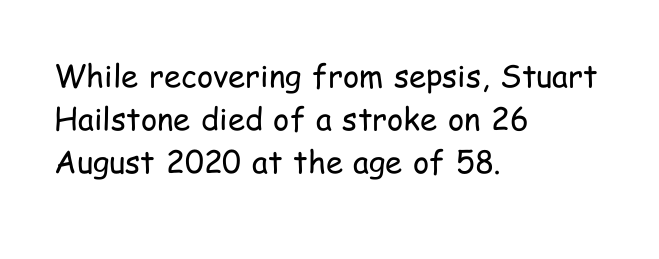
The image shows 31 px regular-weight, condensed sans-serif type, upright; set left-aligned, normal line spacing (1.38x), normal letter spacing, not underlined; low stroke contrast and a medium x-height.
